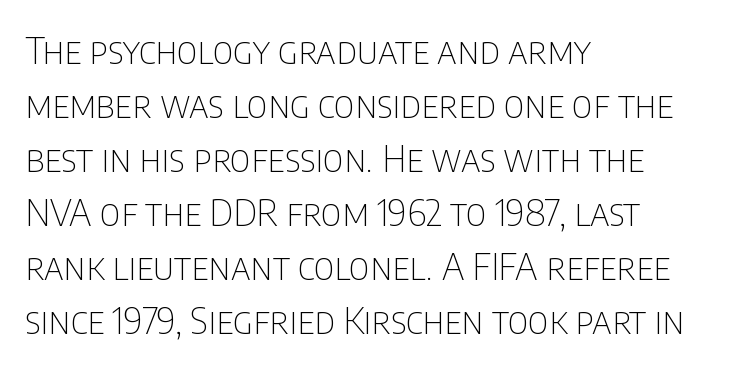
{"serif": "no", "italic": "no", "bold": "no", "weight": "thin", "width": "condensed", "stroke_contrast": "low", "x_height": "large", "monospaced": "no", "underline": "no", "align": "left", "line_spacing": "normal", "line_spacing_ratio": 1.46, "letter_spacing": "normal", "letter_spacing_em": 0.0, "glyph_px": 37}
